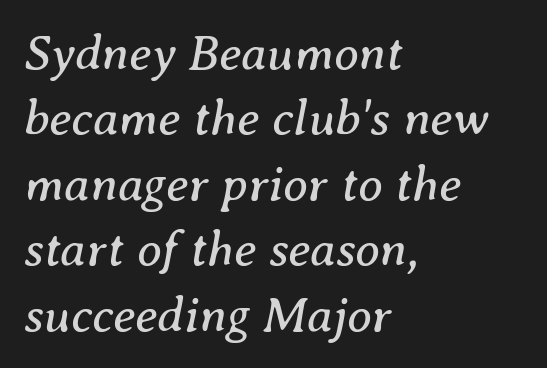
{"serif": "yes", "italic": "yes", "lean": "right", "slant_degrees": 8, "bold": "no", "weight": "regular", "width": "normal", "stroke_contrast": "medium", "x_height": "medium", "monospaced": "no", "underline": "no", "align": "left", "line_spacing": "normal", "line_spacing_ratio": 1.31, "letter_spacing": "normal", "letter_spacing_em": 0.0, "glyph_px": 50}
